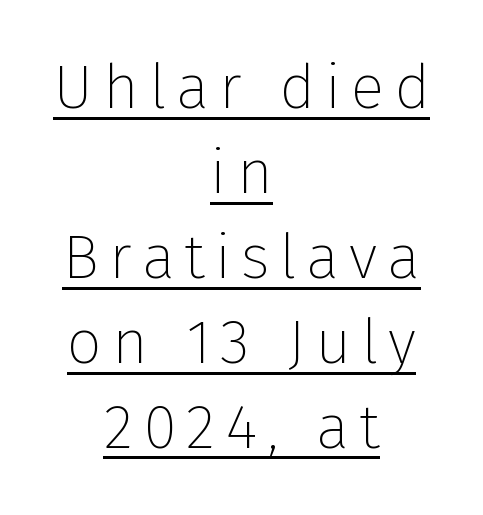
Heaviness? Minimal to ordinary, like unemphasized prose. This sample carries an underscore along the baseline area. The rendering shows plain stroke endings on the letterforms — a sans-serif design. The space between consecutive lines is moderate. Alignment: centered. Ascenders rise straight up at ninety degrees.
